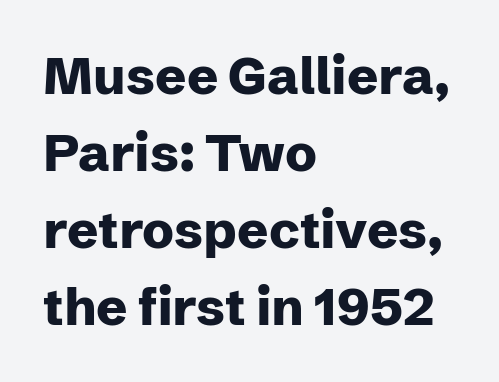
Every row of glyphs begins at an identical x-position on the left. Looks like regular typesetting: each glyph gets only the width it needs. Students, this is bold: see how much ink each stroke carries. Descender tails drop into unmarked territory.
